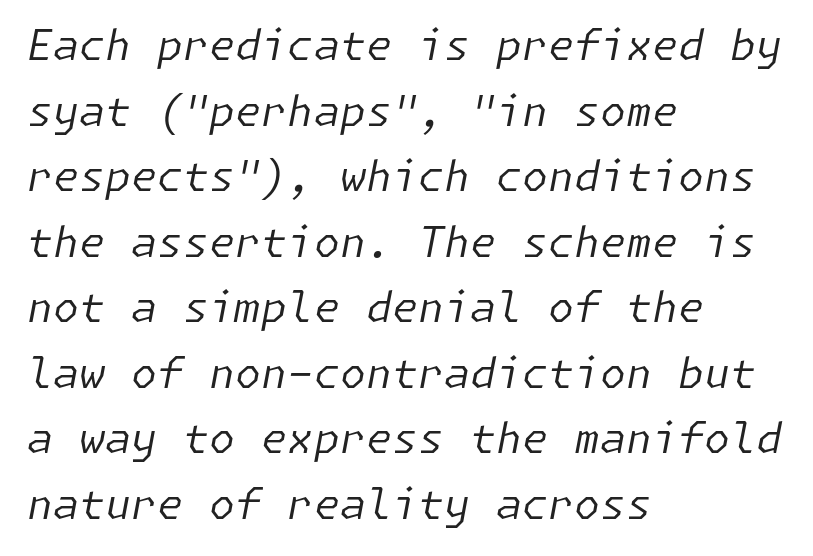
The image shows 42 px regular-weight type, italic (leaning right); set left-aligned, normal line spacing (1.56x), normal letter spacing, not underlined; low stroke contrast and a medium x-height.
